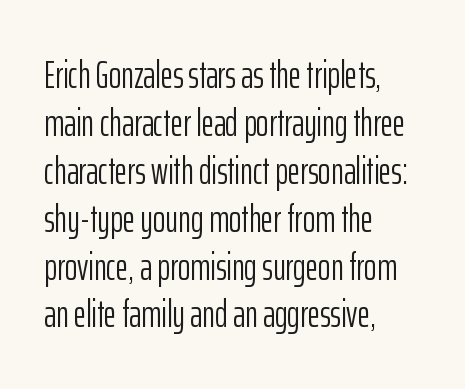
The image shows 38 px light, condensed sans-serif type, upright; set left-aligned, normal line spacing (1.26x), normal letter spacing, not underlined; low stroke contrast and a medium x-height.
